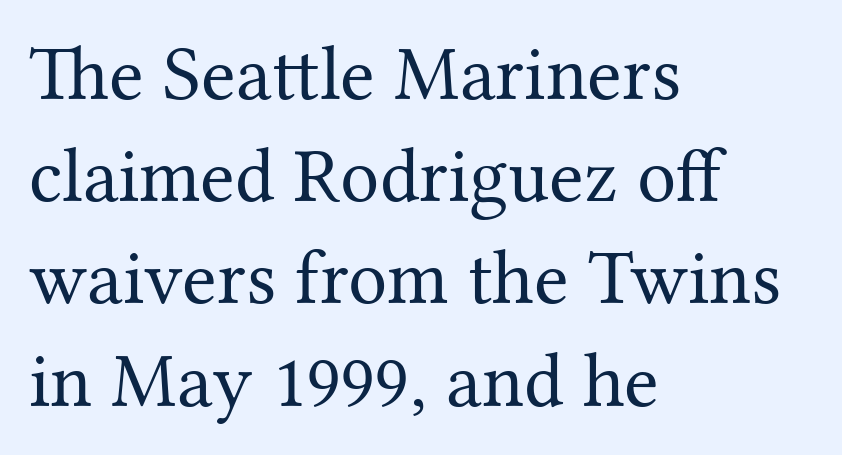
The words here are not underlined. Each letter keeps its own natural width here, so spacing adapts to shape. One-word summary of the alignment: left. How are the letters spaced? Ordinarily, with no added tracking. Vertically, the passage feels balanced, rows spaced as you'd expect. This is roman type, the default non-slanted kind.
